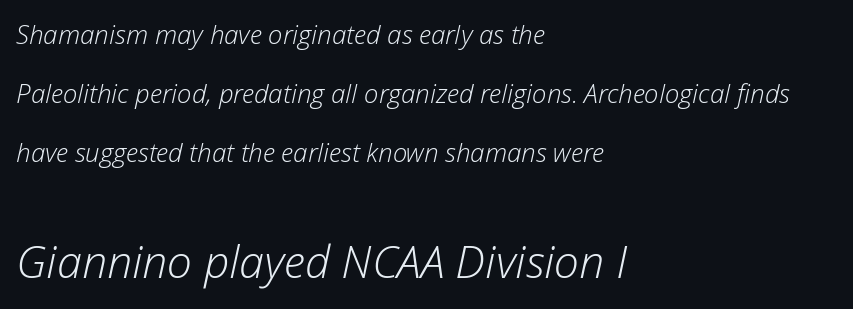
Stem width sits at or under what a default text font uses. Regarding leading, the lines here are spaced well apart. Has an underline been added? It has not. Nothing unusual about the tracking: characters are spaced as the font intends. One-word summary of the alignment: left.
